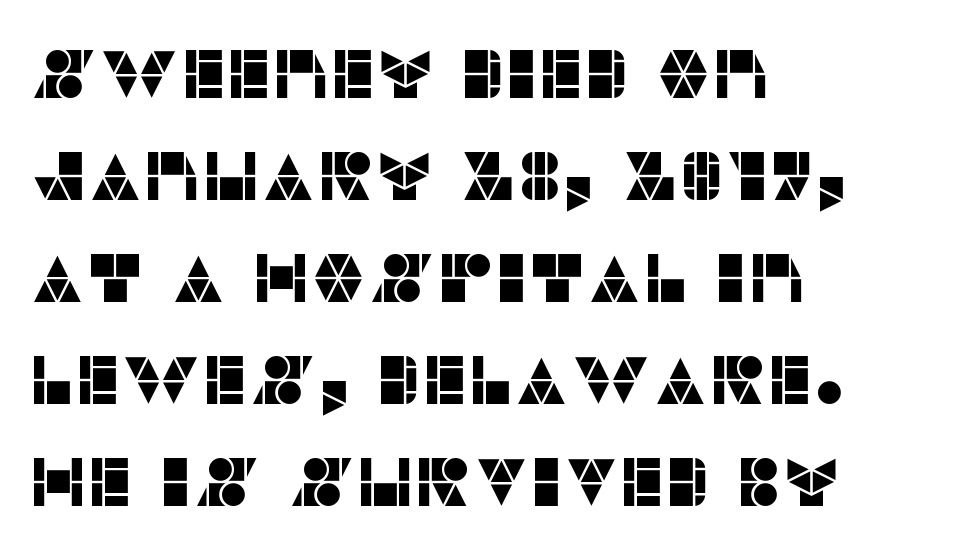
The image shows 69 px sans-serif type, upright; set left-aligned, normal line spacing (1.48x), normal letter spacing, not underlined; low stroke contrast and a large x-height.
